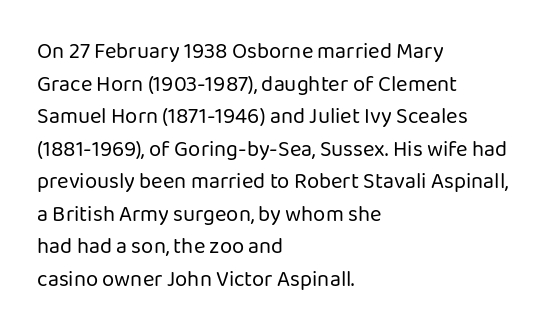
Q: Is the text bold? A: No.
Q: Is the text italic (slanted)? A: No, it is upright.
Q: Is the text underlined? A: No.
Q: How is the paragraph aligned? A: Left-aligned.
Q: Is the spacing between letters normal or unusually wide? A: Normal.
Q: Is the spacing between lines tight, normal or loose? A: Normal.
